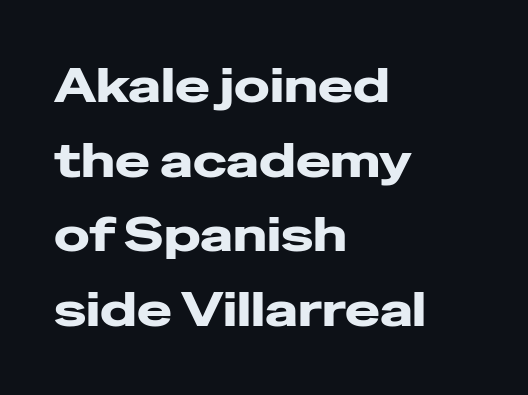
{"serif": "no", "italic": "no", "bold": "yes", "weight": "heavy", "width": "wide", "stroke_contrast": "low", "x_height": "medium", "monospaced": "no", "underline": "no", "align": "left", "line_spacing": "normal", "line_spacing_ratio": 1.59, "letter_spacing": "normal", "letter_spacing_em": 0.0, "glyph_px": 47}
